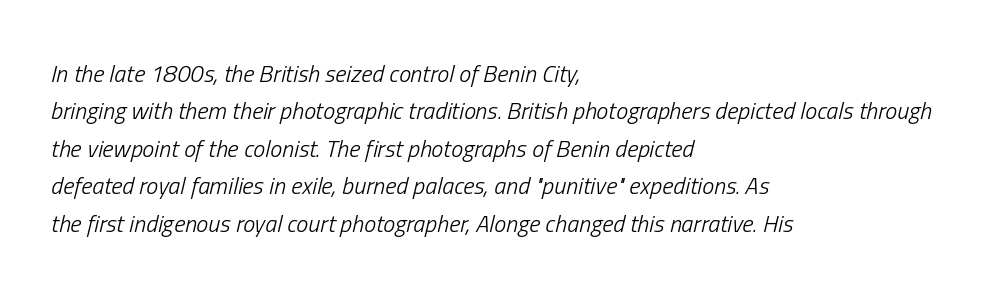
Students, note that the glyphs here touch the page at normal intervals. Notice how the passage keeps a crisp vertical edge on the left only. The face looks like a standard text weight, possibly lighter. The font's italic variant was chosen for this text. The zone under the glyphs is completely vacant.
